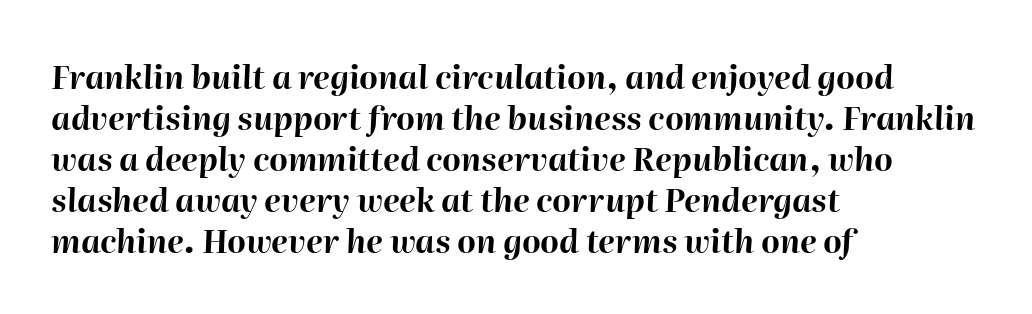
Q: Is the text bold? A: Yes.
Q: Is the text italic (slanted)? A: Yes, it leans right by about 2 degrees.
Q: Is the text underlined? A: No.
Q: How is the paragraph aligned? A: Left-aligned.
Q: Is the spacing between letters normal or unusually wide? A: Normal.
Q: Is the spacing between lines tight, normal or loose? A: Normal.
Q: Width (condensed, normal, or wide)? A: Normal.
Q: Stroke contrast? A: High.
Q: x-height? A: Medium.
Q: Monospaced? A: No.
